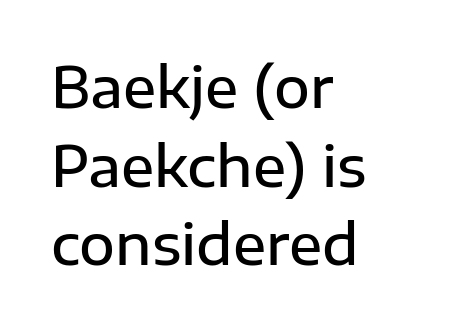
Q: Is the text bold? A: Semi-bold.
Q: Is the text italic (slanted)? A: No, it is upright.
Q: Is the typeface a serif or a sans-serif typeface? A: Sans-serif.
Q: Is the text underlined? A: No.
Q: How is the paragraph aligned? A: Left-aligned.
Q: Is the spacing between letters normal or unusually wide? A: Normal.
Q: Is the spacing between lines tight, normal or loose? A: Normal.
Q: Width (condensed, normal, or wide)? A: Normal.
Q: Stroke contrast? A: Low.
Q: x-height? A: Medium.
Q: Monospaced? A: No.
